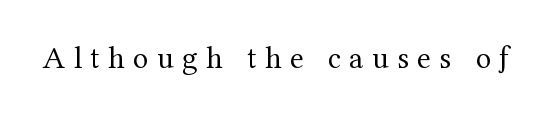
Q: Is the text bold? A: No.
Q: Is the text italic (slanted)? A: No, it is upright.
Q: Is the typeface a serif or a sans-serif typeface? A: Serif.
Q: Is the text underlined? A: No.
Q: Is the spacing between letters normal or unusually wide? A: Unusually wide.
Q: Width (condensed, normal, or wide)? A: Normal.
Q: Stroke contrast? A: Medium.
Q: x-height? A: Medium.
Q: Monospaced? A: No.
